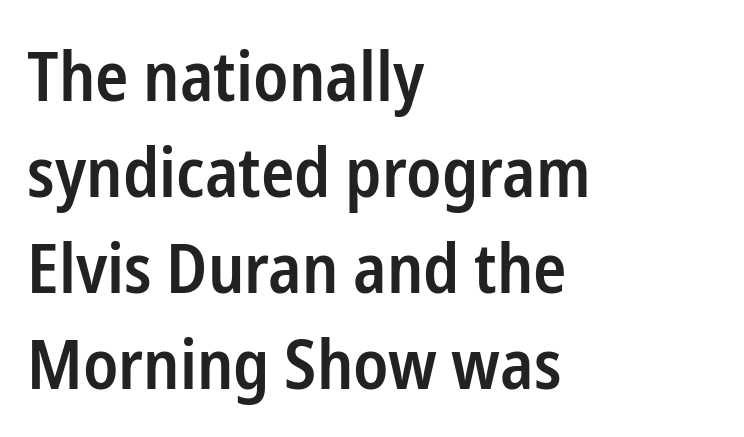
The image shows 69 px semibold, condensed sans-serif type, upright; set left-aligned, normal line spacing (1.39x), normal letter spacing, not underlined; low stroke contrast and a medium x-height.
